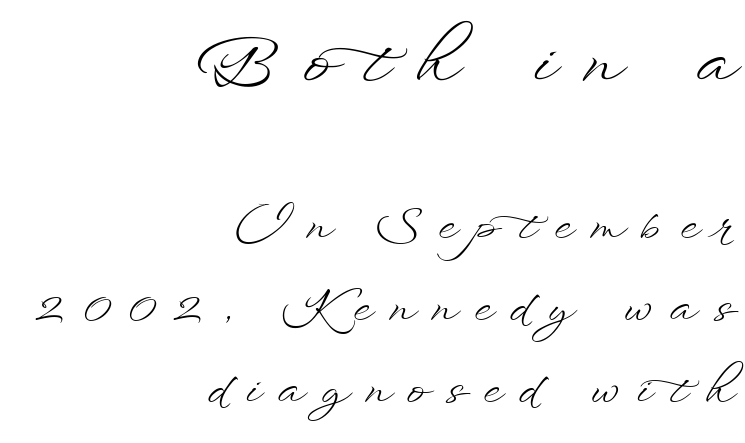
Varying glyph widths throughout — classic text-font behaviour. In this sample the first text group is rendered at the bigger scale. What stands out about the letter spacing? Its width — letters are far apart. Quick note: underline off. Stems and bowls with no extra thickness — not bold.
